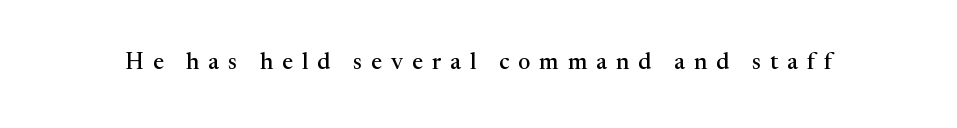
Q: Is the text italic (slanted)? A: No, it is upright.
Q: Is the text underlined? A: No.
Q: Is the spacing between letters normal or unusually wide? A: Unusually wide.
